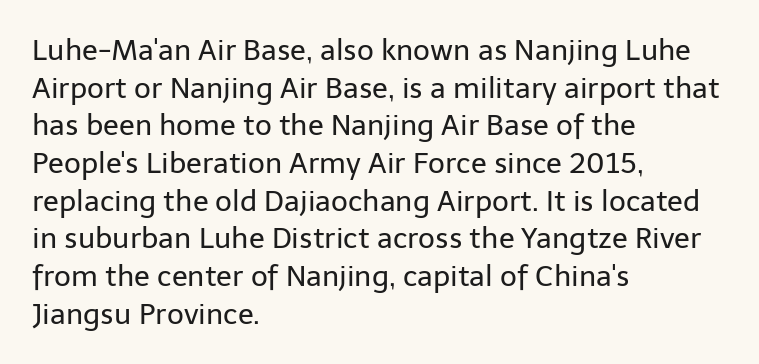
Is the letter spacing exaggerated? No — it looks like the ordinary default. Compared with a typical body face, this is equally light or lighter still. The axis of the letterforms is exactly vertical. Nothing sits at the stroke ends, so this counts as sans-serif. You could not count columns in this text — the font is proportionally spaced. In CSS terms this would be text-align: left.
